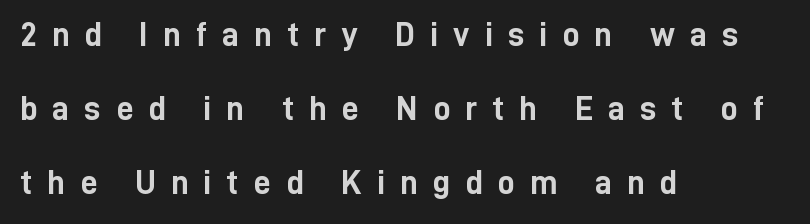
Q: Is the text bold? A: Yes.
Q: Is the text italic (slanted)? A: No, it is upright.
Q: Is the typeface a serif or a sans-serif typeface? A: Sans-serif.
Q: Is the text underlined? A: No.
Q: How is the paragraph aligned? A: Left-aligned.
Q: Is the spacing between letters normal or unusually wide? A: Unusually wide.
Q: Is the spacing between lines tight, normal or loose? A: Loose.
Q: Width (condensed, normal, or wide)? A: Condensed.
Q: Stroke contrast? A: Low.
Q: x-height? A: Medium.
Q: Monospaced? A: No.
